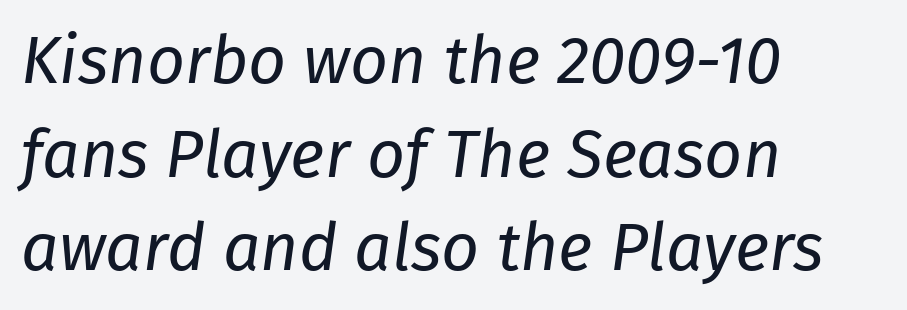
{"italic": "yes", "lean": "right", "slant_degrees": 8, "bold": "no", "weight": "regular", "width": "normal", "stroke_contrast": "low", "x_height": "medium", "monospaced": "no", "underline": "no", "align": "left", "line_spacing": "normal", "line_spacing_ratio": 1.42, "letter_spacing": "normal", "letter_spacing_em": 0.0, "glyph_px": 66}
